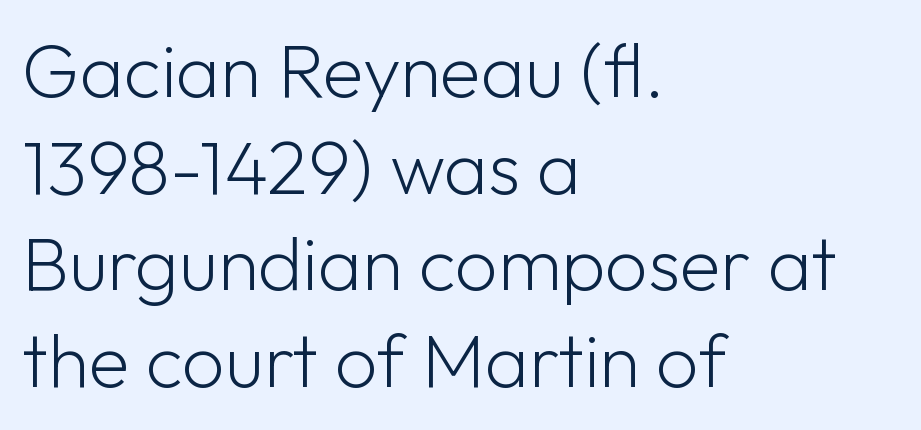
{"serif": "no", "italic": "no", "bold": "no", "weight": "light", "width": "normal", "stroke_contrast": "low", "x_height": "medium", "monospaced": "no", "underline": "no", "align": "left", "line_spacing": "normal", "line_spacing_ratio": 1.29, "letter_spacing": "normal", "letter_spacing_em": 0.0, "glyph_px": 75}
